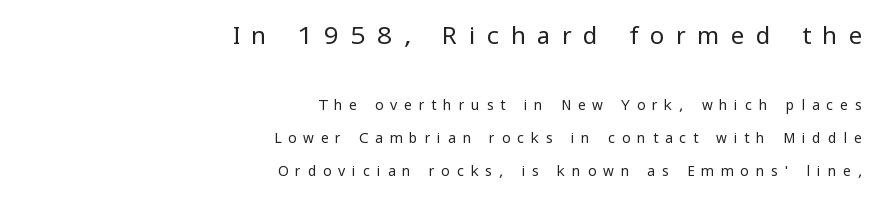
{"italic": "no", "bold": "no", "underline": "no", "align": "right", "line_spacing": "loose", "line_spacing_ratio": 2.36, "letter_spacing": "wide", "letter_spacing_em": 0.48, "larger_block": "first", "size_ratio": 1.71, "glyph_px": 24}
